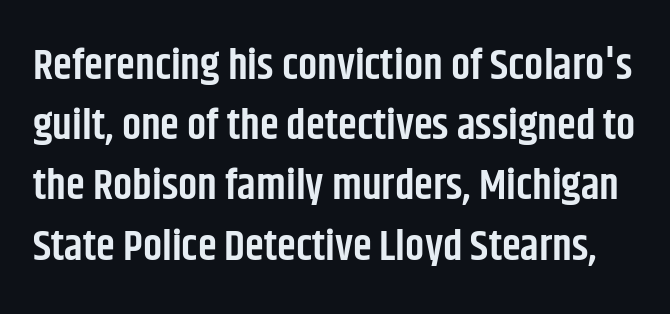
{"serif": "no", "italic": "no", "bold": "semi", "weight": "semibold", "width": "condensed", "stroke_contrast": "low", "x_height": "large", "monospaced": "no", "underline": "no", "line_spacing": "normal", "line_spacing_ratio": 1.4, "letter_spacing": "normal", "letter_spacing_em": 0.0, "glyph_px": 43}
